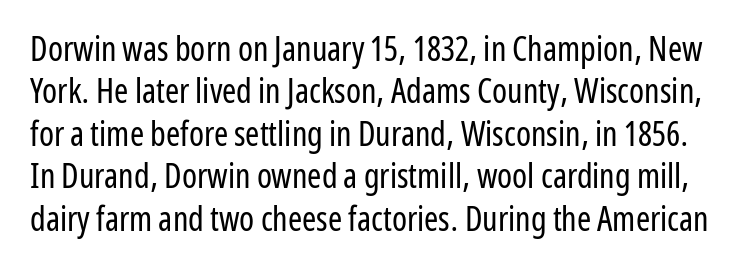
{"serif": "no", "italic": "no", "bold": "no", "weight": "regular", "width": "condensed", "stroke_contrast": "low", "x_height": "medium", "monospaced": "no", "underline": "no", "line_spacing": "normal", "line_spacing_ratio": 1.25, "letter_spacing": "normal", "letter_spacing_em": 0.0, "glyph_px": 34}
